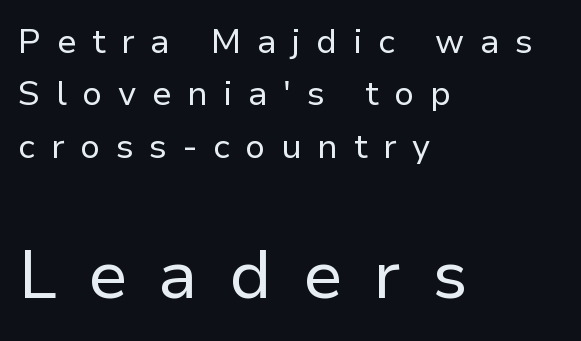
The image shows 68 px regular-weight sans-serif type, upright; set left-aligned, normal line spacing (1.54x), unusually wide letter spacing (+0.46 em), not underlined; the second (bottom) block is 2.0x larger; low stroke contrast and a medium x-height.
